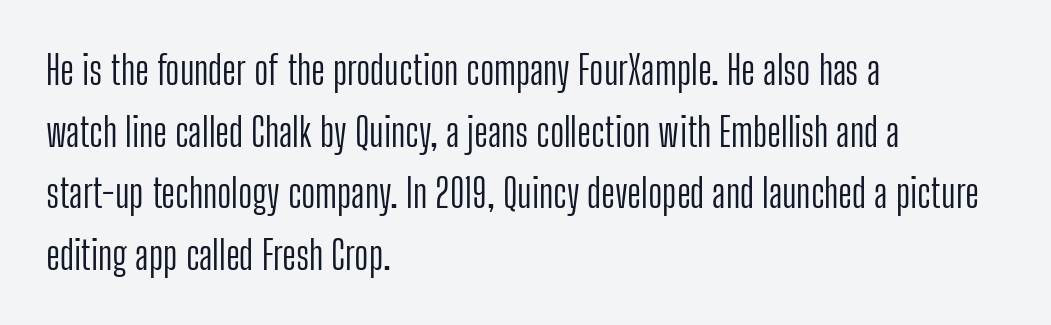
Q: Is the text bold? A: No.
Q: Is the text italic (slanted)? A: No, it is upright.
Q: Is the typeface a serif or a sans-serif typeface? A: Sans-serif.
Q: Is the text underlined? A: No.
Q: How is the paragraph aligned? A: Left-aligned.
Q: Is the spacing between letters normal or unusually wide? A: Normal.
Q: Is the spacing between lines tight, normal or loose? A: Normal.
Q: Width (condensed, normal, or wide)? A: Condensed.
Q: Stroke contrast? A: Low.
Q: x-height? A: Medium.
Q: Monospaced? A: No.
